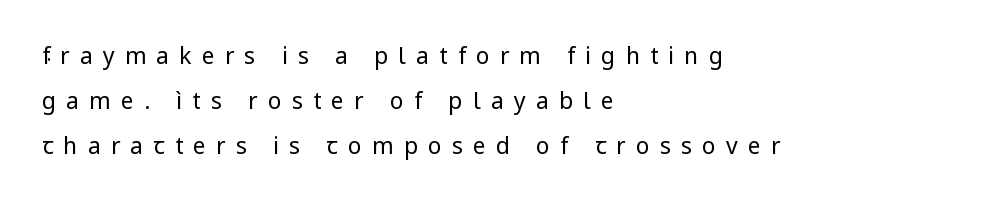
The face used here is rendered with a markedly widened letterfit. The zone under the glyphs is completely vacant. In terms of leading, this rendering errs on the spacious side. Quick note: not italic, upright. The strokes carry an ordinary text weight at most.
